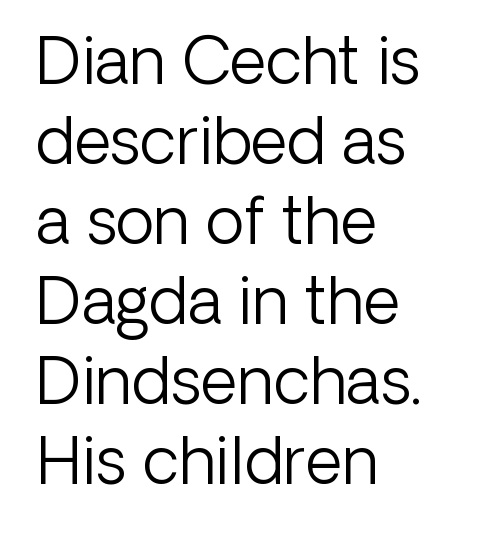
{"serif": "no", "italic": "no", "bold": "no", "weight": "light", "width": "normal", "stroke_contrast": "low", "x_height": "medium", "monospaced": "no", "underline": "no", "align": "left", "line_spacing": "normal", "line_spacing_ratio": 1.25, "letter_spacing": "normal", "letter_spacing_em": 0.0, "glyph_px": 64}
